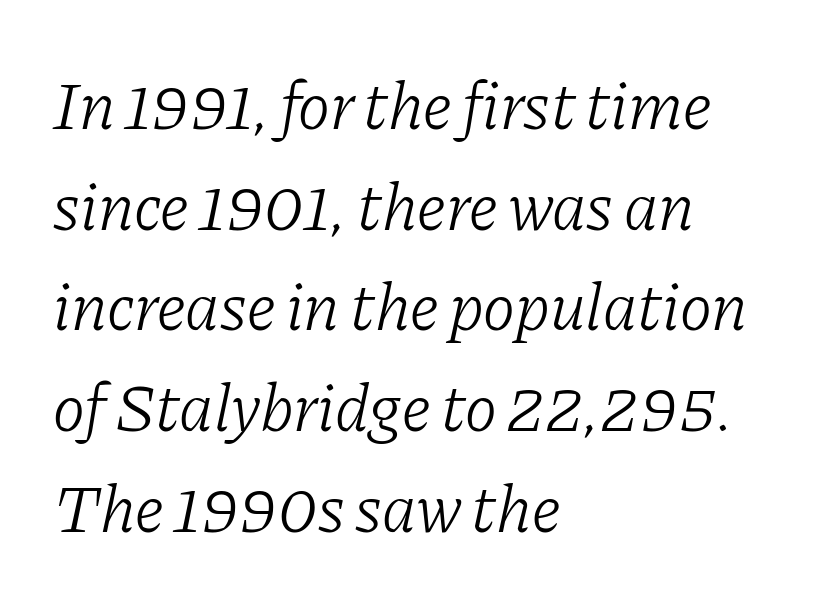
Q: Is the text bold? A: No.
Q: Is the text italic (slanted)? A: Yes, it leans right by about 11 degrees.
Q: Is the typeface a serif or a sans-serif typeface? A: Serif.
Q: Is the text underlined? A: No.
Q: How is the paragraph aligned? A: Left-aligned.
Q: Is the spacing between letters normal or unusually wide? A: Normal.
Q: Is the spacing between lines tight, normal or loose? A: Normal.
Q: Width (condensed, normal, or wide)? A: Normal.
Q: Stroke contrast? A: Low.
Q: x-height? A: Medium.
Q: Monospaced? A: No.
